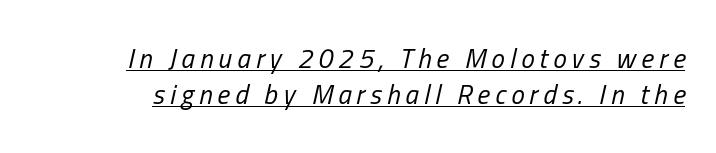
{"italic": "yes", "lean": "right", "slant_degrees": 13, "bold": "no", "underline": "yes", "line_spacing": "normal", "line_spacing_ratio": 1.35, "glyph_px": 27}
